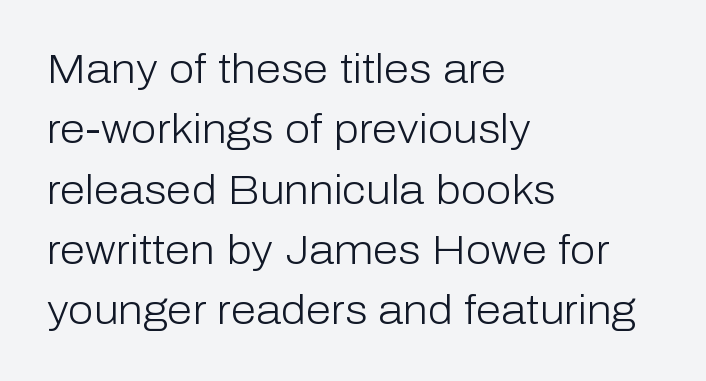
The image shows 41 px light sans-serif type, upright; set left-aligned, normal line spacing (1.47x), normal letter spacing, not underlined; low stroke contrast and a medium x-height.
